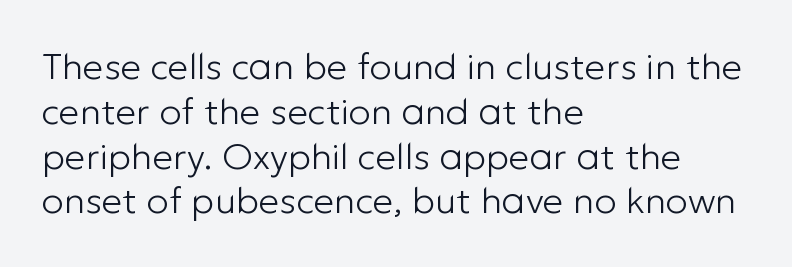
{"serif": "no", "italic": "no", "bold": "no", "weight": "light", "width": "normal", "stroke_contrast": "low", "x_height": "medium", "monospaced": "no", "underline": "no", "align": "left", "line_spacing_ratio": 1.21, "letter_spacing": "normal", "letter_spacing_em": 0.0, "glyph_px": 37}
